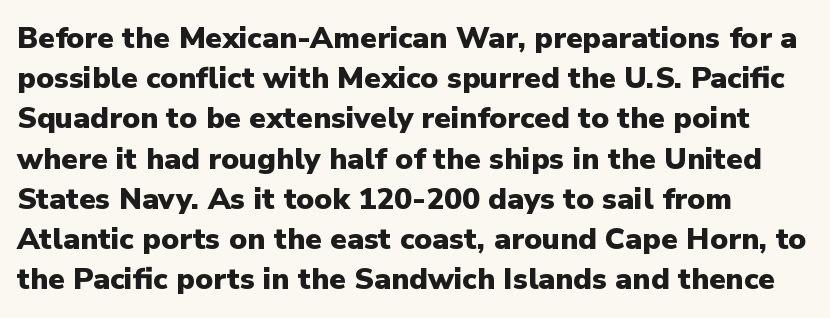
The image shows 30 px heavy sans-serif type, upright; set left-aligned, normal line spacing (1.34x), normal letter spacing, not underlined; low stroke contrast and a medium x-height.
